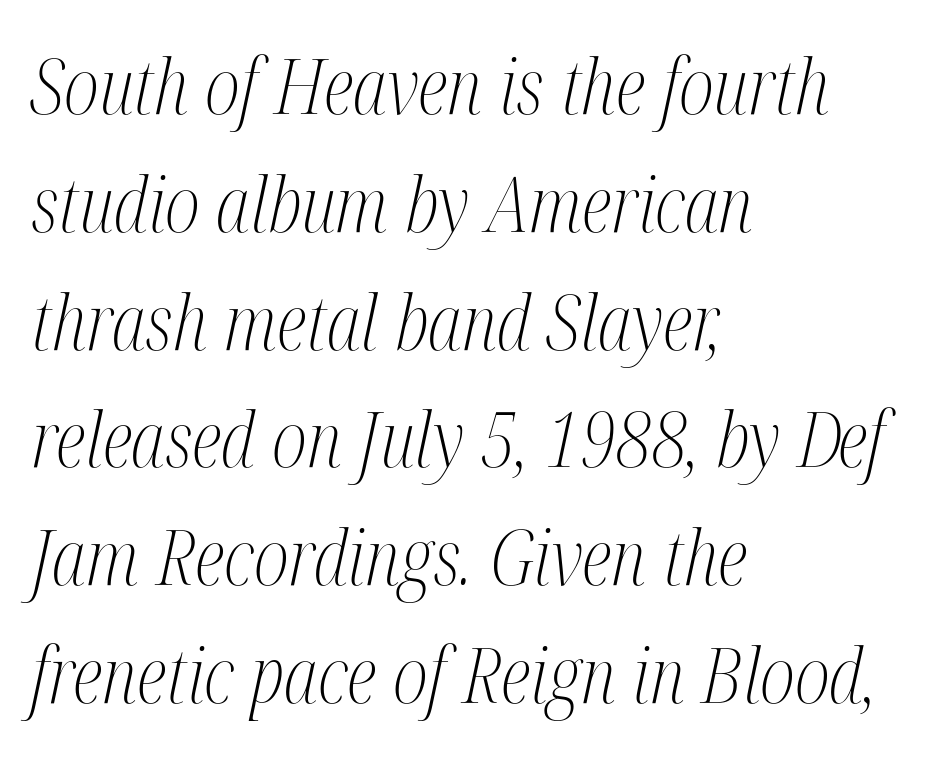
The image shows 77 px light, condensed serif type, italic (leaning right); set left-aligned, normal line spacing (1.53x), normal letter spacing, not underlined; medium stroke contrast and a medium x-height.
